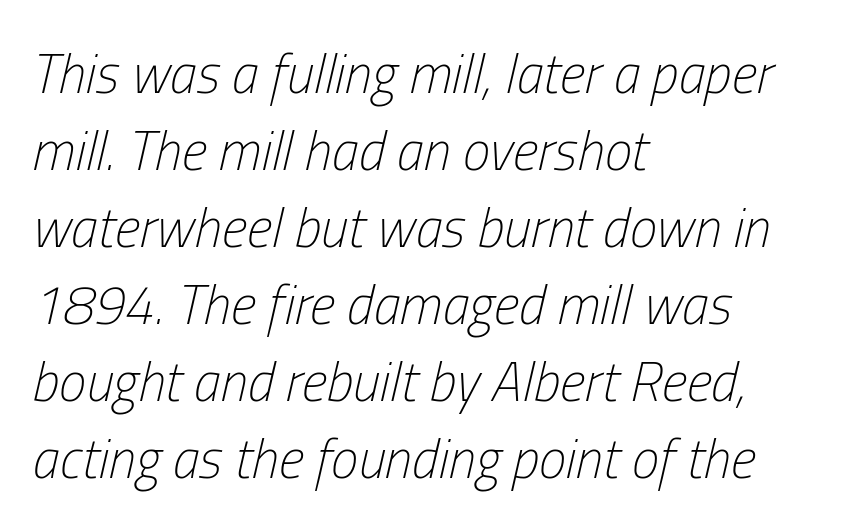
The image shows 55 px light, condensed type, italic (leaning right); set left-aligned, normal line spacing (1.4x), normal letter spacing, not underlined; low stroke contrast and a medium x-height.
